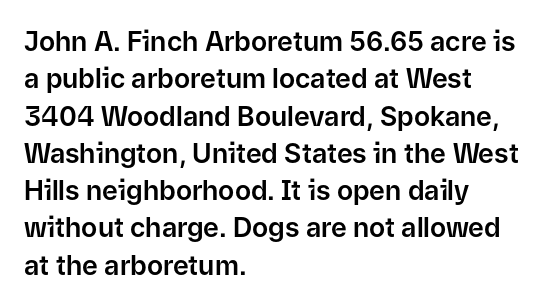
Q: Is the text italic (slanted)? A: No, it is upright.
Q: Is the text underlined? A: No.
Q: How is the paragraph aligned? A: Left-aligned.
Q: Is the spacing between letters normal or unusually wide? A: Normal.
Q: Is the spacing between lines tight, normal or loose? A: Normal.
